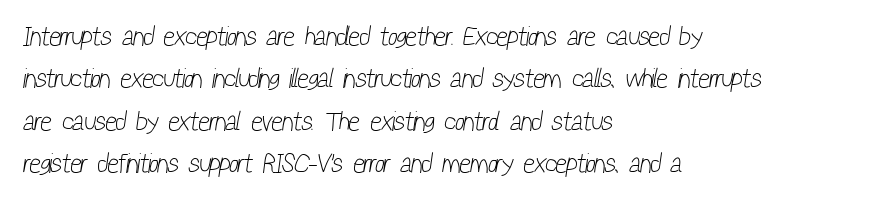
Teacher's note: observe the even left margin — that is flush-left alignment. Students, observe: this is what conventionally led text looks like. Check under the words: just untouched page. The font sits on the lighter half of the weight spectrum, regular included.
